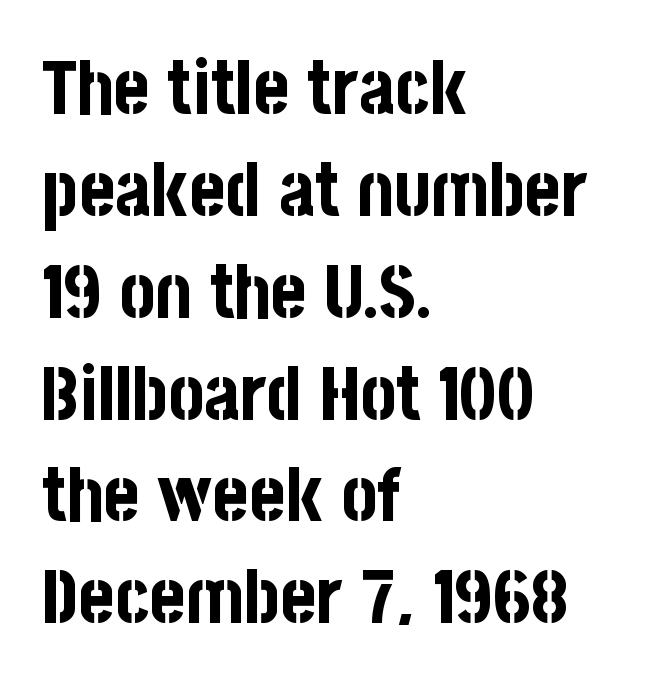
The image shows 76 px bold, condensed sans-serif type, upright; set left-aligned, normal line spacing (1.34x), normal letter spacing, not underlined; low stroke contrast and a large x-height.
